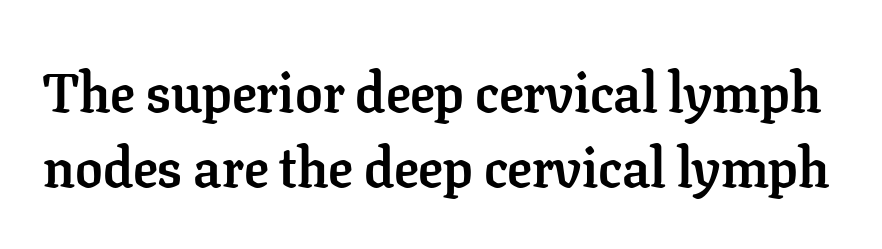
Q: Is the text bold? A: Yes.
Q: Is the text italic (slanted)? A: No, it is upright.
Q: Is the typeface a serif or a sans-serif typeface? A: Serif.
Q: Is the text underlined? A: No.
Q: Is the spacing between letters normal or unusually wide? A: Normal.
Q: Is the spacing between lines tight, normal or loose? A: Normal.
Q: Width (condensed, normal, or wide)? A: Normal.
Q: Stroke contrast? A: Low.
Q: x-height? A: Medium.
Q: Monospaced? A: No.
